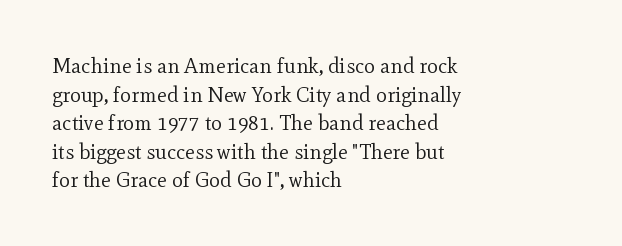
Line beginnings align vertically; line endings do not. Whoever set this chose a conventional vertical rhythm. Stroke mass is kept to a normal reading level or below. Nobody touched the tracking dial on this one.
